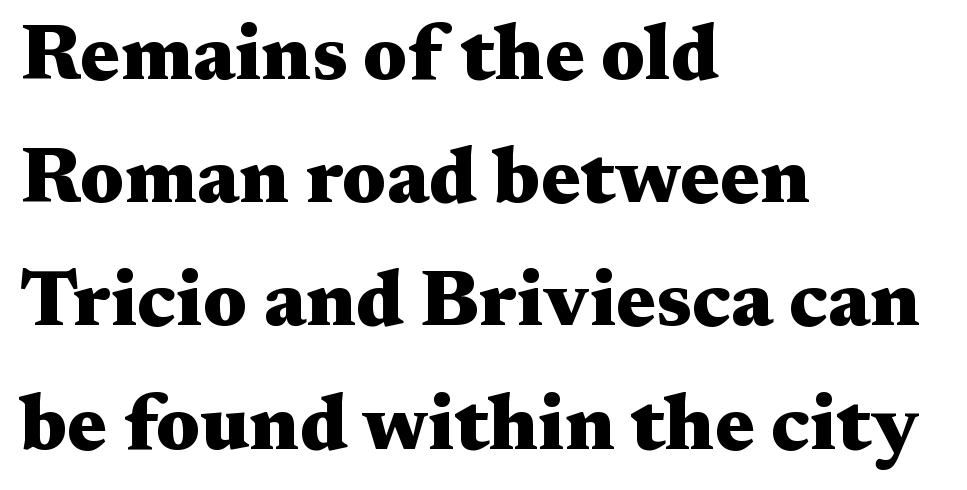
Q: Is the text bold? A: Yes.
Q: Is the text italic (slanted)? A: No, it is upright.
Q: Is the typeface a serif or a sans-serif typeface? A: Serif.
Q: Is the text underlined? A: No.
Q: How is the paragraph aligned? A: Left-aligned.
Q: Is the spacing between letters normal or unusually wide? A: Normal.
Q: Is the spacing between lines tight, normal or loose? A: Normal.
Q: Width (condensed, normal, or wide)? A: Wide.
Q: Stroke contrast? A: Medium.
Q: x-height? A: Medium.
Q: Monospaced? A: No.
